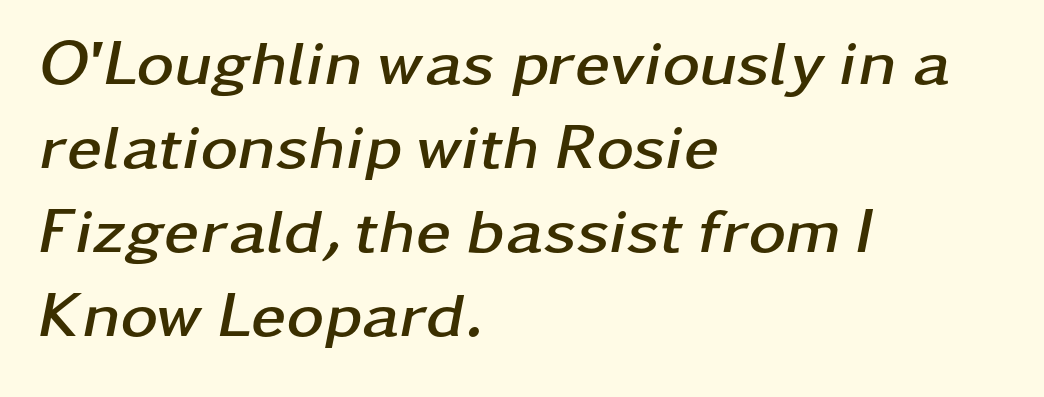
Q: Is the text bold? A: Yes.
Q: Is the text italic (slanted)? A: Yes, it leans right by about 11 degrees.
Q: Is the text underlined? A: No.
Q: How is the paragraph aligned? A: Left-aligned.
Q: Is the spacing between letters normal or unusually wide? A: Normal.
Q: Is the spacing between lines tight, normal or loose? A: Normal.
Q: Width (condensed, normal, or wide)? A: Wide.
Q: Stroke contrast? A: Low.
Q: x-height? A: Medium.
Q: Monospaced? A: No.
